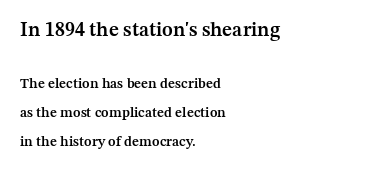
{"italic": "no", "bold": "semi", "underline": "no", "align": "left", "line_spacing": "loose", "line_spacing_ratio": 2.06, "letter_spacing": "normal", "letter_spacing_em": 0.0, "larger_block": "first", "size_ratio": 1.43, "glyph_px": 20}
